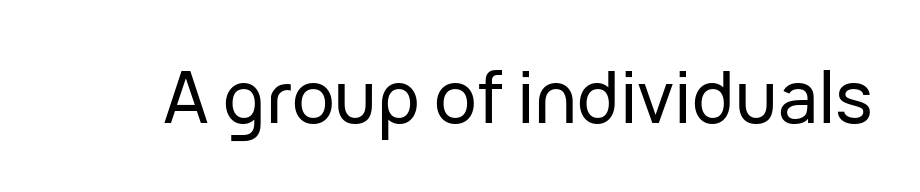
Notice how the stems are strictly vertical — no italics here. Proportional: the letters do not fall into vertical columns. The designer went with a sans here, leaving each stem footless. The tracking reads as untouched default to a designer's eye. Each row of text sits above clean, open space.
